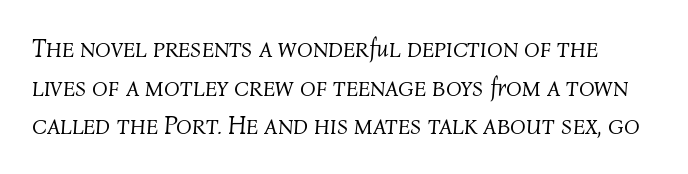
Q: Is the text bold? A: No.
Q: Is the text italic (slanted)? A: Yes, it leans right by about 4 degrees.
Q: Is the text underlined? A: No.
Q: Is the spacing between letters normal or unusually wide? A: Normal.
Q: Is the spacing between lines tight, normal or loose? A: Normal.
